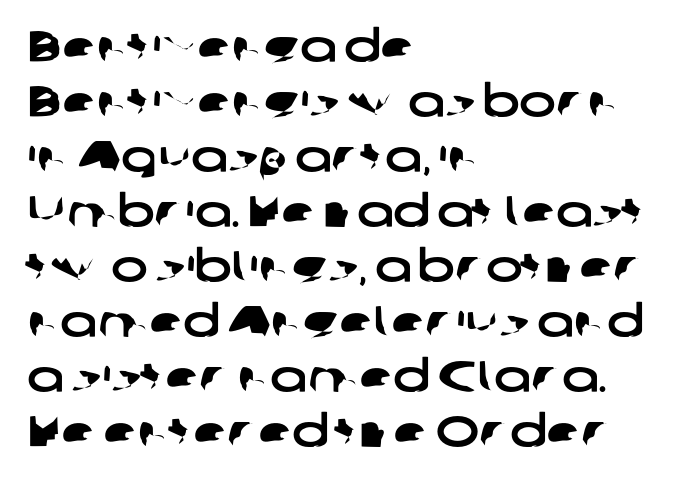
Q: Is the typeface a serif or a sans-serif typeface? A: Sans-serif.
Q: Is the text underlined? A: No.
Q: How is the paragraph aligned? A: Left-aligned.
Q: Is the spacing between letters normal or unusually wide? A: Normal.
Q: Is the spacing between lines tight, normal or loose? A: Normal.
Q: Width (condensed, normal, or wide)? A: Wide.
Q: Stroke contrast? A: Low.
Q: x-height? A: Medium.
Q: Monospaced? A: No.
